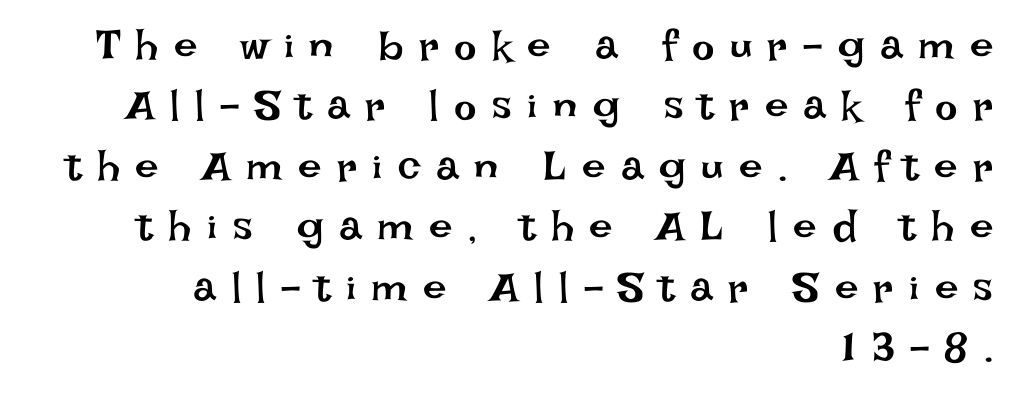
{"italic": "no", "bold": "no", "weight": "regular", "width": "normal", "stroke_contrast": "low", "x_height": "large", "monospaced": "no", "underline": "no", "align": "right", "line_spacing": "normal", "line_spacing_ratio": 1.44, "letter_spacing": "wide", "letter_spacing_em": 0.37, "glyph_px": 42}
